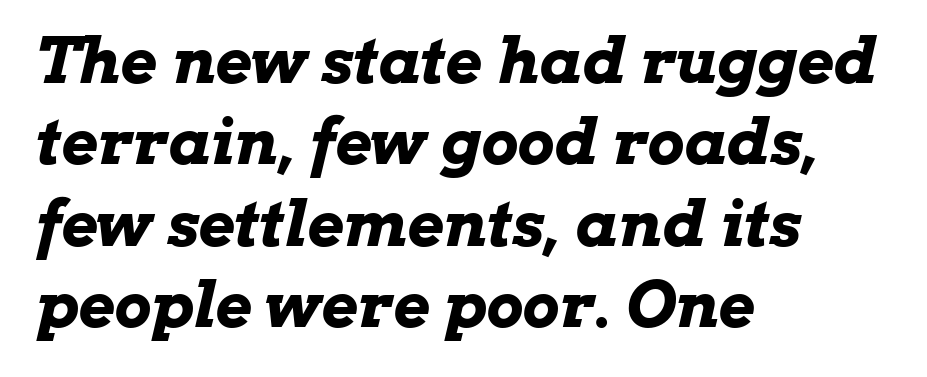
Where is the straight margin? On the left. Rendered with sloped, italic letterforms. Proportional: the letters do not fall into vertical columns. Notice how descenders clear the ascenders below comfortably — that's standard leading. Notice how thick the strokes are: this is what a full bold looks like.
